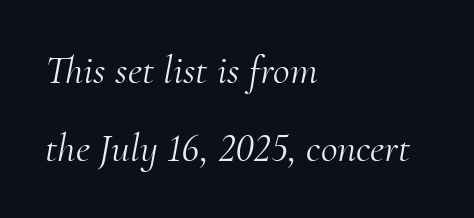
Q: Is the text bold? A: No.
Q: Is the text italic (slanted)? A: Yes, it leans right by about 10 degrees.
Q: Is the typeface a serif or a sans-serif typeface? A: Serif.
Q: Is the text underlined? A: No.
Q: How is the paragraph aligned? A: Left-aligned.
Q: Is the spacing between letters normal or unusually wide? A: Normal.
Q: Is the spacing between lines tight, normal or loose? A: Loose.
Q: Width (condensed, normal, or wide)? A: Normal.
Q: Stroke contrast? A: Medium.
Q: x-height? A: Small.
Q: Monospaced? A: No.
